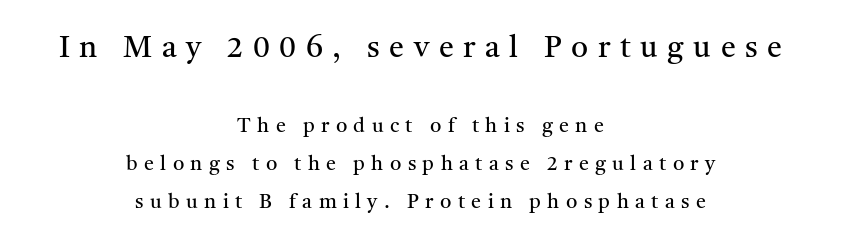
Q: Is the text bold? A: No.
Q: Is the text italic (slanted)? A: No, it is upright.
Q: Is the typeface a serif or a sans-serif typeface? A: Serif.
Q: Is the text underlined? A: No.
Q: How is the paragraph aligned? A: Centered.
Q: Is the spacing between letters normal or unusually wide? A: Unusually wide.
Q: Is the spacing between lines tight, normal or loose? A: Loose.
Q: Which block of text is set in a larger size, the first (top) or the second (bottom)? A: The first (top) one.
Q: Width (condensed, normal, or wide)? A: Normal.
Q: Stroke contrast? A: Medium.
Q: x-height? A: Medium.
Q: Monospaced? A: No.
